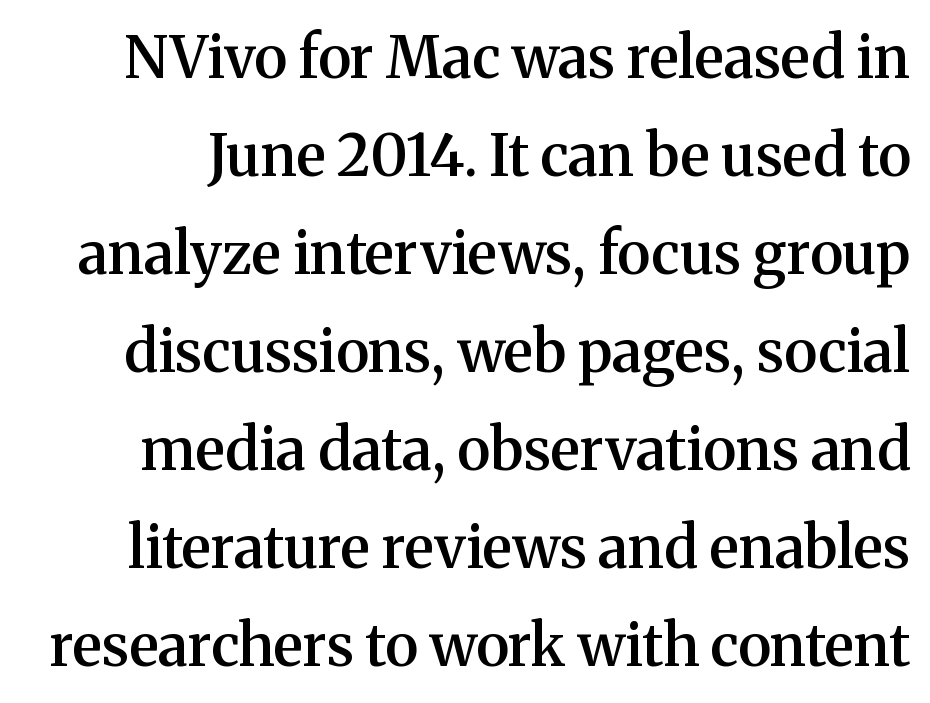
Letterform terminals end in serifs throughout the passage. It's the straight-up-and-down kind of type. The line texture is even and compact thanks to regular tracking. A typesetter would call this leading conventional body-copy spacing. Beneath every word, the page is bare.
